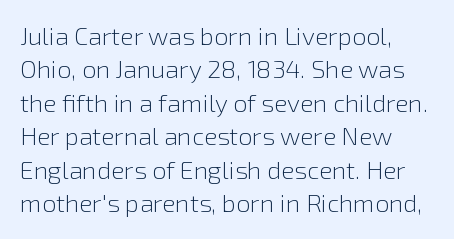
Notice how the stems are strictly vertical — no italics here. Clear beneath every line of the passage. Compared with typical paragraphs, the rows here are spaced about the same. The letters look calm and open, with moderate or lighter stems. Spacing between characters is what you'd get straight out of the box.
